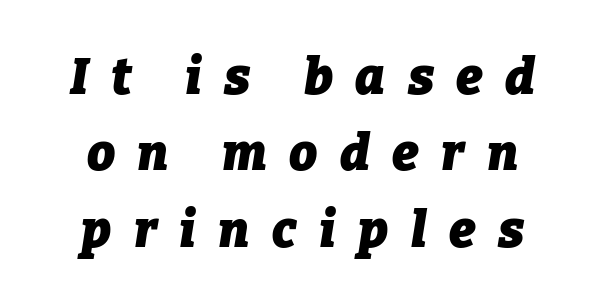
{"italic": "yes", "lean": "right", "slant_degrees": 9, "bold": "yes", "weight": "heavy", "width": "normal", "stroke_contrast": "low", "x_height": "medium", "monospaced": "no", "underline": "no", "line_spacing": "normal", "line_spacing_ratio": 1.53, "letter_spacing": "wide", "letter_spacing_em": 0.45, "glyph_px": 50}
